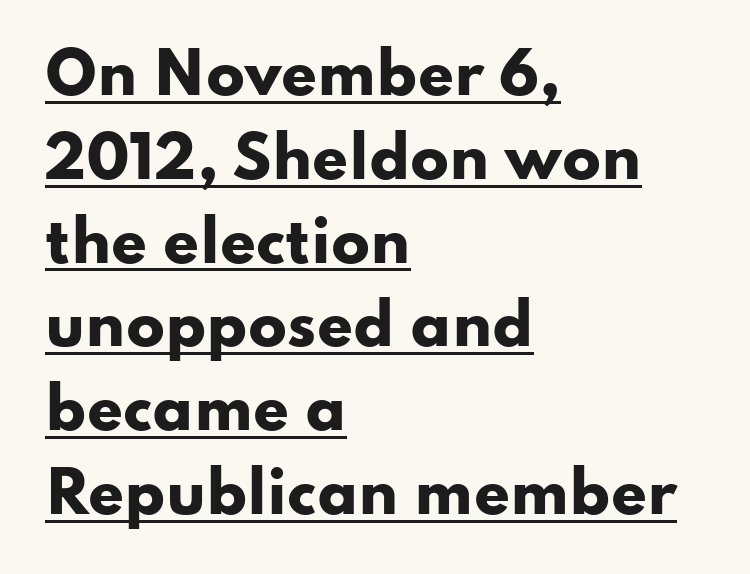
Q: Is the text bold? A: Yes.
Q: Is the text italic (slanted)? A: No, it is upright.
Q: Is the typeface a serif or a sans-serif typeface? A: Sans-serif.
Q: Is the text underlined? A: Yes.
Q: How is the paragraph aligned? A: Left-aligned.
Q: Is the spacing between letters normal or unusually wide? A: Normal.
Q: Is the spacing between lines tight, normal or loose? A: Normal.
Q: Width (condensed, normal, or wide)? A: Wide.
Q: Stroke contrast? A: Low.
Q: x-height? A: Small.
Q: Monospaced? A: No.
